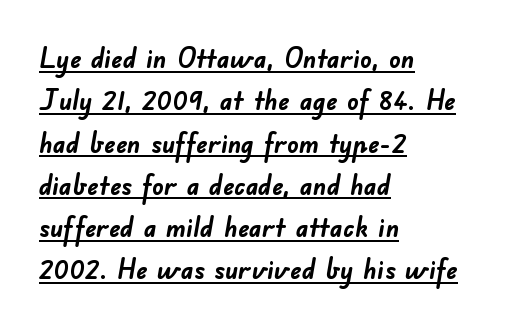
This block has exactly the height ordinary leading produces. Heavy-handed strokes throughout: this text is bold. The horizontal fit of the characters is conventional and even. Font category for this specimen: sans-serif. Emphasis is given by a line drawn under the lettering. The text block is weighted toward the left margin, trailing off unevenly rightward.
